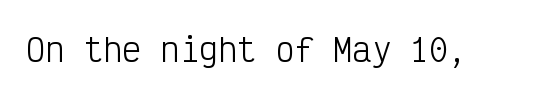
Q: Is the text bold? A: No.
Q: Is the text italic (slanted)? A: No, it is upright.
Q: Is the typeface a serif or a sans-serif typeface? A: Sans-serif.
Q: Is the text underlined? A: No.
Q: Is the spacing between letters normal or unusually wide? A: Normal.
Q: Width (condensed, normal, or wide)? A: Condensed.
Q: Stroke contrast? A: Low.
Q: x-height? A: Medium.
Q: Monospaced? A: Yes.
